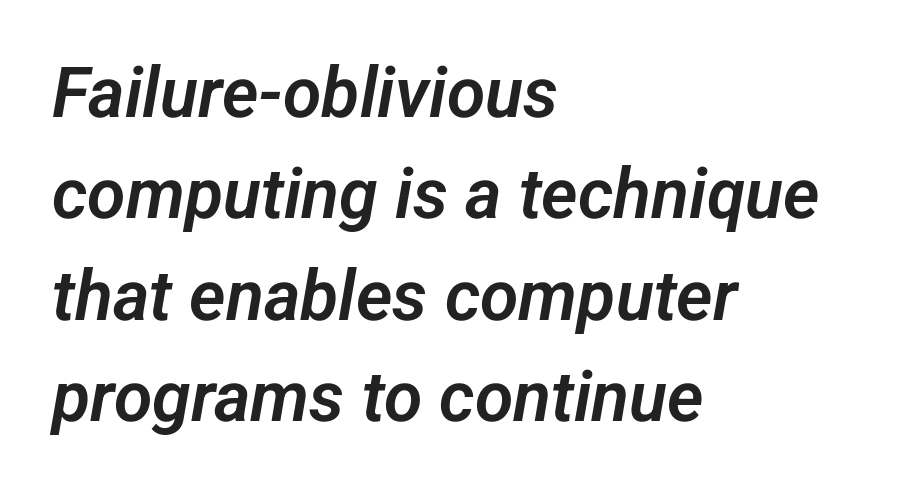
The image shows 70 px sans-serif type; set left-aligned, normal line spacing (1.45x), normal letter spacing, not underlined; low stroke contrast and a medium x-height.
